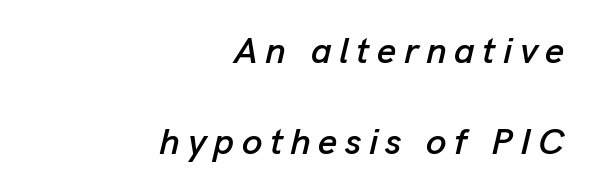
The image shows 37 px text type, italic (leaning right); set right-aligned, loose line spacing (2.46x), unusually wide letter spacing (+0.2 em), not underlined; low stroke contrast and a medium x-height.
